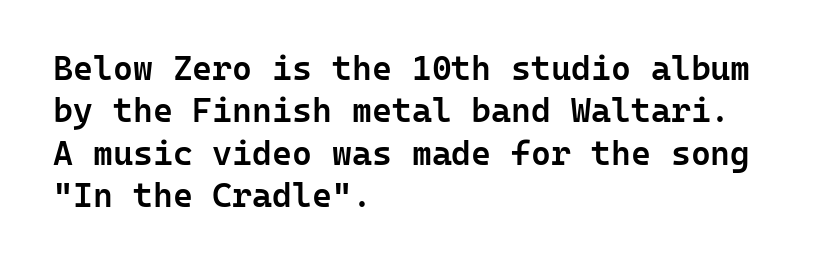
{"serif": "no", "italic": "no", "bold": "semi", "weight": "semibold", "width": "normal", "stroke_contrast": "low", "x_height": "medium", "monospaced": "yes", "underline": "no", "align": "left", "line_spacing": "normal", "line_spacing_ratio": 1.25, "letter_spacing": "normal", "letter_spacing_em": 0.0, "glyph_px": 34}
